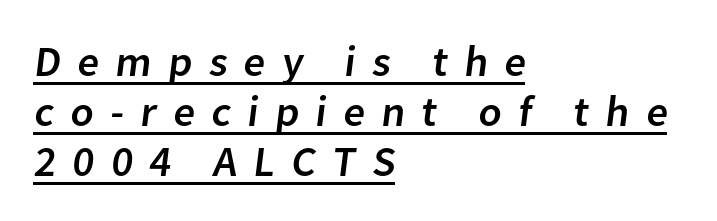
Looks like regular typesetting: each glyph gets only the width it needs. The rag falls on the right side of this text block. Does the type have serifs? No, each stem ends abruptly. This is underlined copy, the kind a proofreader might mark for attention.
